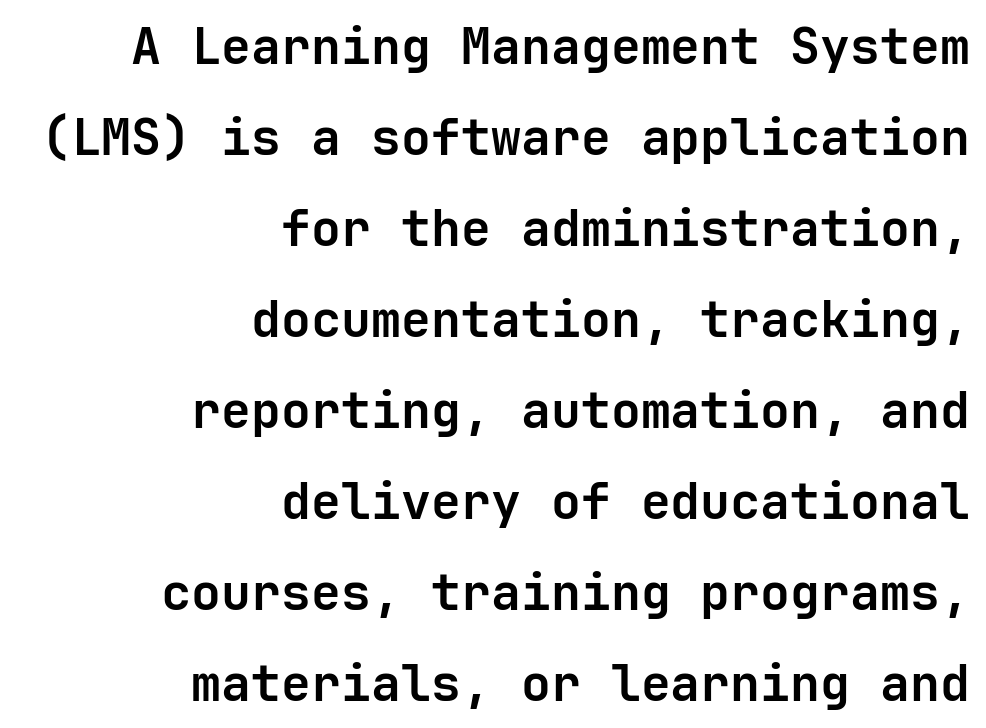
Q: Is the text bold? A: Yes.
Q: Is the text italic (slanted)? A: No, it is upright.
Q: Is the typeface a serif or a sans-serif typeface? A: Sans-serif.
Q: Is the text underlined? A: No.
Q: How is the paragraph aligned? A: Right-aligned.
Q: Is the spacing between letters normal or unusually wide? A: Normal.
Q: Width (condensed, normal, or wide)? A: Normal.
Q: Stroke contrast? A: Low.
Q: x-height? A: Medium.
